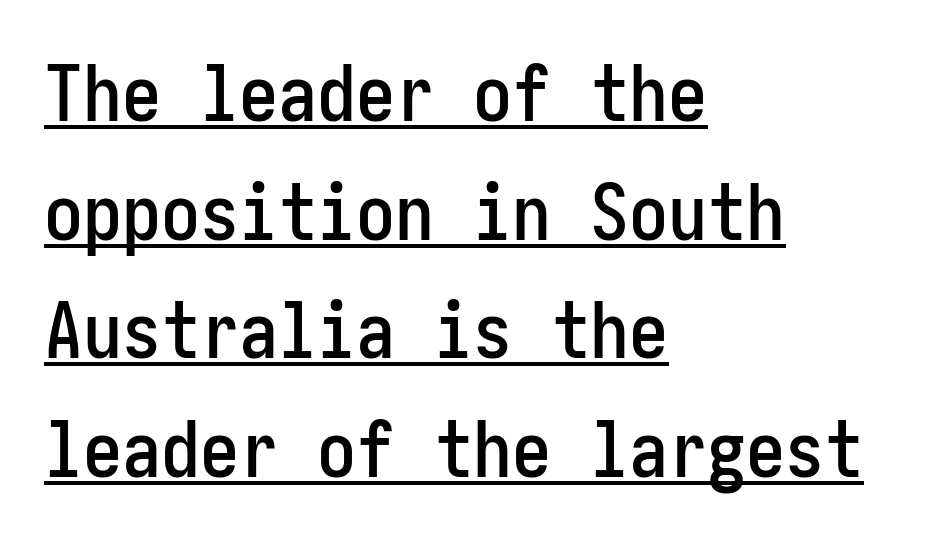
{"serif": "no", "italic": "no", "width": "condensed", "stroke_contrast": "low", "x_height": "medium", "underline": "yes", "align": "left", "line_spacing": "normal", "line_spacing_ratio": 1.52, "letter_spacing": "normal", "letter_spacing_em": 0.0, "glyph_px": 78}
